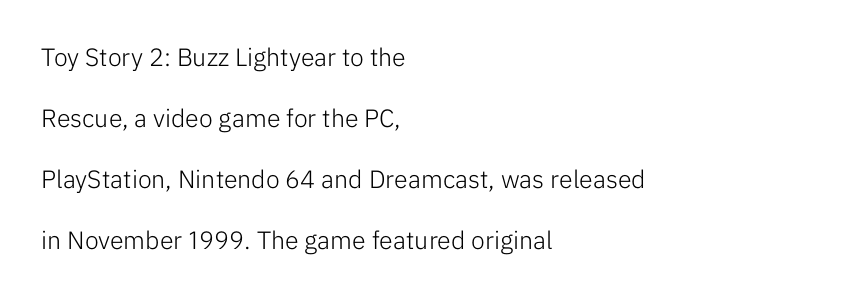
The image shows 25 px text type, upright; set left-aligned, loose line spacing (2.44x), normal letter spacing, not underlined.
